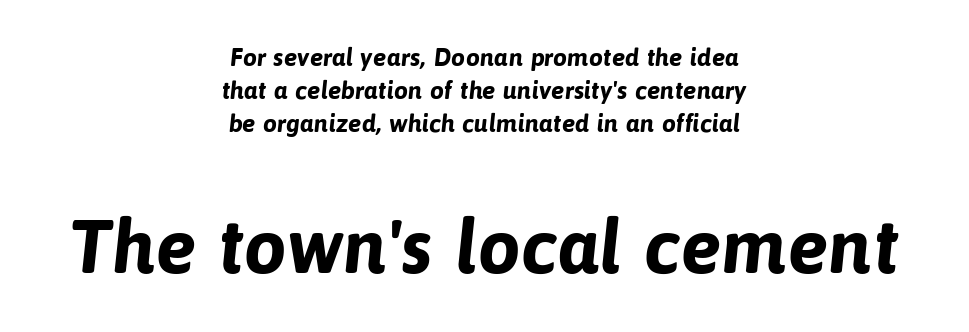
Q: Is the text bold? A: Yes.
Q: Is the typeface a serif or a sans-serif typeface? A: Sans-serif.
Q: Is the text underlined? A: No.
Q: How is the paragraph aligned? A: Centered.
Q: Is the spacing between letters normal or unusually wide? A: Normal.
Q: Is the spacing between lines tight, normal or loose? A: Normal.
Q: Which block of text is set in a larger size, the first (top) or the second (bottom)? A: The second (bottom) one.
Q: Width (condensed, normal, or wide)? A: Normal.
Q: Stroke contrast? A: Low.
Q: x-height? A: Medium.
Q: Monospaced? A: No.
